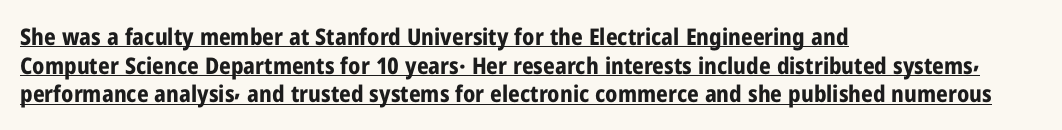
Q: Is the text bold? A: Yes.
Q: Is the text italic (slanted)? A: No, it is upright.
Q: Is the text underlined? A: Yes.
Q: How is the paragraph aligned? A: Left-aligned.
Q: Is the spacing between letters normal or unusually wide? A: Normal.
Q: Is the spacing between lines tight, normal or loose? A: Normal.
